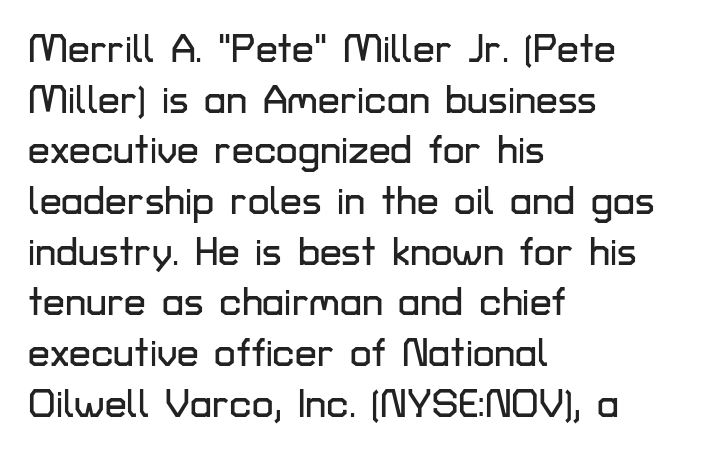
The image shows 39 px sans-serif type, upright; set left-aligned, normal line spacing (1.3x), normal letter spacing, not underlined; low stroke contrast and a medium x-height.
